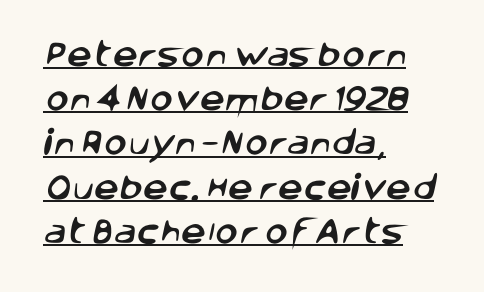
I'd call this a sans setting — the letters go barefoot. Visually the block forms a straight wall on the left and a jagged coastline on the right. A typesetter would call this proportional, since set widths differ per character. Horizontal bands of white between lines are of average thickness. Notice how a bar underscores the lettering throughout. Does extra space separate the letters? No, they use regular spacing.
